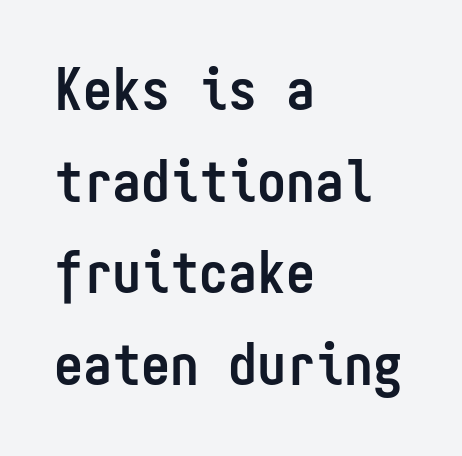
Do the letters lean? They stand straight. The face used here has the dense, thick strokes of a bold. The ragged edge is on the right, which tells us the setting is flush left. The letters carry no serifs — their stems end cleanly without finishing strokes.
